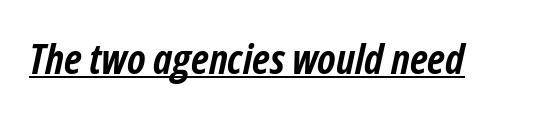
The image shows 42 px semibold, condensed type, italic (leaning right); set normal letter spacing, underlined; low stroke contrast and a medium x-height.
